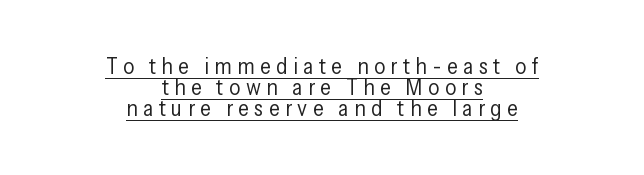
{"italic": "no", "bold": "no", "underline": "yes", "align": "center", "line_spacing": "tight", "line_spacing_ratio": 0.95, "letter_spacing": "wide", "letter_spacing_em": 0.25, "glyph_px": 22}
